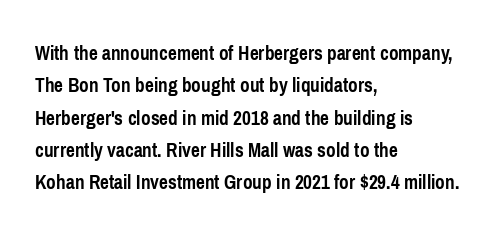
Q: Is the text bold? A: Yes.
Q: Is the text italic (slanted)? A: No, it is upright.
Q: Is the text underlined? A: No.
Q: How is the paragraph aligned? A: Left-aligned.
Q: Is the spacing between letters normal or unusually wide? A: Normal.
Q: Is the spacing between lines tight, normal or loose? A: Normal.
